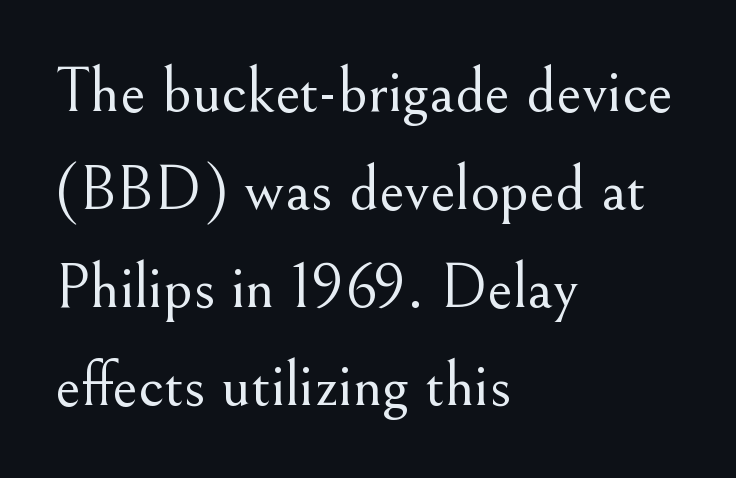
Q: Is the text bold? A: No.
Q: Is the text italic (slanted)? A: No, it is upright.
Q: Is the typeface a serif or a sans-serif typeface? A: Serif.
Q: Is the text underlined? A: No.
Q: How is the paragraph aligned? A: Left-aligned.
Q: Is the spacing between letters normal or unusually wide? A: Normal.
Q: Is the spacing between lines tight, normal or loose? A: Normal.
Q: Width (condensed, normal, or wide)? A: Normal.
Q: Stroke contrast? A: Medium.
Q: x-height? A: Small.
Q: Monospaced? A: No.
